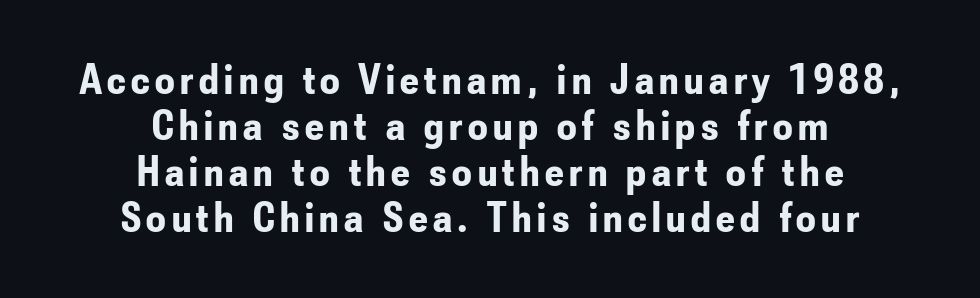
Glance below the letters and you will spot only blank space. Strokes here are thick enough to call this a true bold. Vertical spacing — tight. Nothing sits at the stroke ends, so this counts as sans-serif. Is this a fixed-width face? No — the glyphs have proportional, varying widths.
